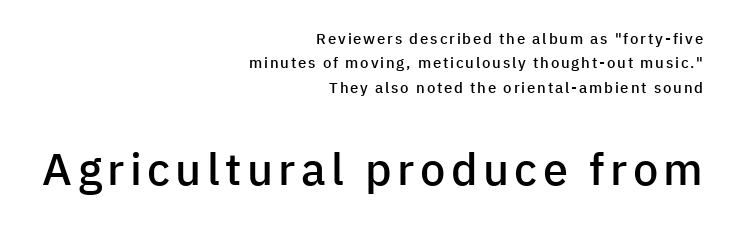
{"serif": "no", "italic": "no", "bold": "semi", "weight": "semibold", "width": "normal", "stroke_contrast": "low", "x_height": "medium", "monospaced": "no", "underline": "no", "align": "right", "line_spacing": "normal", "line_spacing_ratio": 1.62, "larger_block": "second", "size_ratio": 3.0, "glyph_px": 45}
